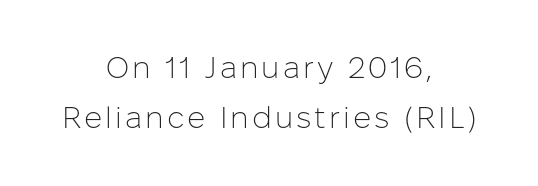
The rag falls on both sides of this text block equally. Rows of type keep a routine distance in the vertical direction. Does the lettering tilt? It doesn't — this is upright. What kind of face is this? One without serifs — a sans. The face used here is proportionally spaced, like ordinary book or web type.
